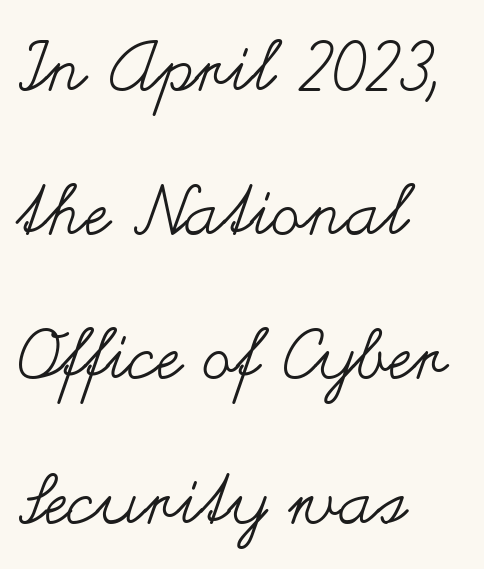
The baseline area is clear. Reading down the block, your eye returns to a fixed left position each line. This reads as an unemphasized weight, regular at the heaviest. Compared with typical body copy, the letter spacing here is the same.
